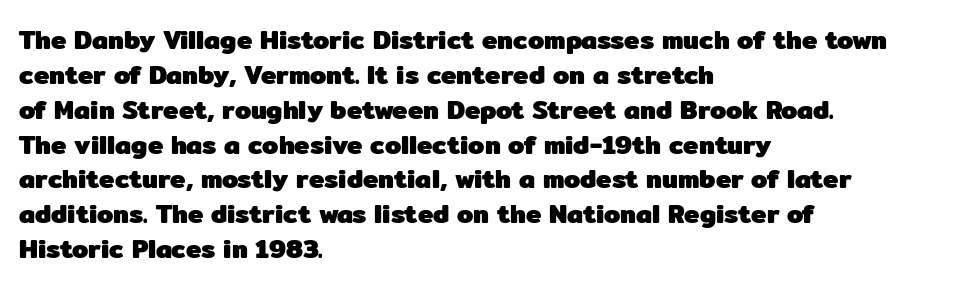
The baseline area is clear. The lines in this sample share a left origin and differ only in where they stop. The type is set solid horizontally, with unmodified tracking. Compared with typical paragraphs, the rows here are spaced about the same. Thick stems and heavy bowls — unmistakably bold. Ascenders rise straight up at ninety degrees.
